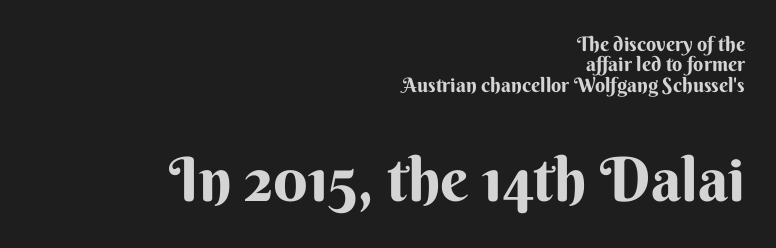
{"serif": "no", "italic": "no", "width": "normal", "stroke_contrast": "medium", "x_height": "small", "monospaced": "no", "underline": "no", "align": "right", "line_spacing": "tight", "line_spacing_ratio": 1.02, "letter_spacing": "normal", "letter_spacing_em": 0.0, "larger_block": "second", "size_ratio": 3.05, "glyph_px": 61}
